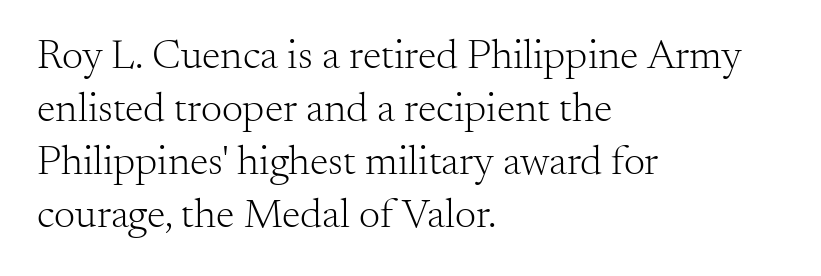
Character widths vary here, with narrow letters taking less room than wide ones. Short and long lines alike share a common starting point at left. Observe the ordinary spacing: letters are neighbours, not strangers. Letters rest on an invisible, unmarked baseline. A serif font was chosen for this passage. The rendering uses a moderate line-height, typical for paragraphs.
